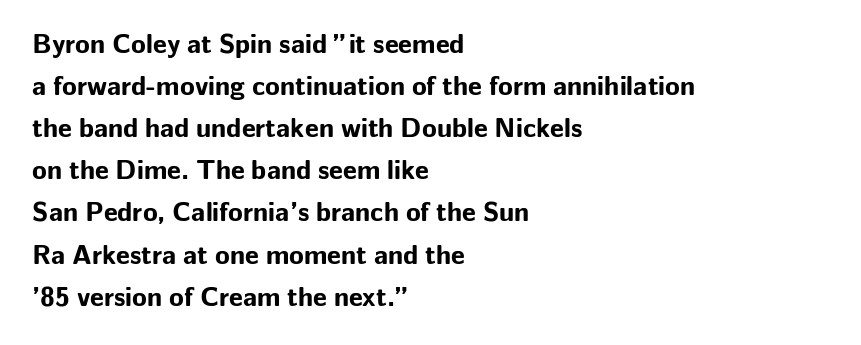
Q: Is the text bold? A: Yes.
Q: Is the text italic (slanted)? A: No, it is upright.
Q: Is the text underlined? A: No.
Q: How is the paragraph aligned? A: Left-aligned.
Q: Is the spacing between letters normal or unusually wide? A: Normal.
Q: Is the spacing between lines tight, normal or loose? A: Normal.
